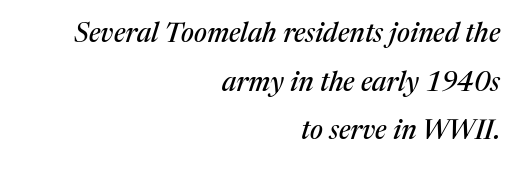
Words float on clear page, feet unadorned. This sample is right-justified, so line beginnings fall wherever the words allow. Posture: slanted. Standard letterfit; no display-style spreading of the glyphs.
